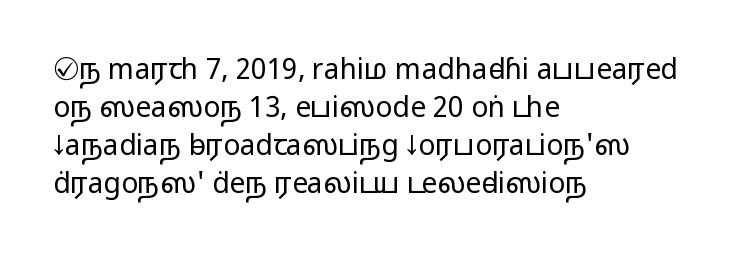
The line-height multiplier appears to be the usual default. The axis of the letterforms is exactly vertical. A typesetter would call this proportional, since set widths differ per character. Words appear dense and cohesive because spacing is normal.
